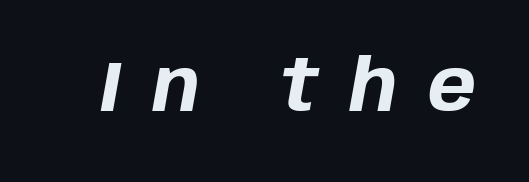
{"italic": "yes", "lean": "right", "slant_degrees": 10, "bold": "yes", "weight": "bold", "width": "normal", "stroke_contrast": "low", "x_height": "large", "monospaced": "no", "underline": "no", "letter_spacing": "wide", "letter_spacing_em": 0.43, "glyph_px": 72}
